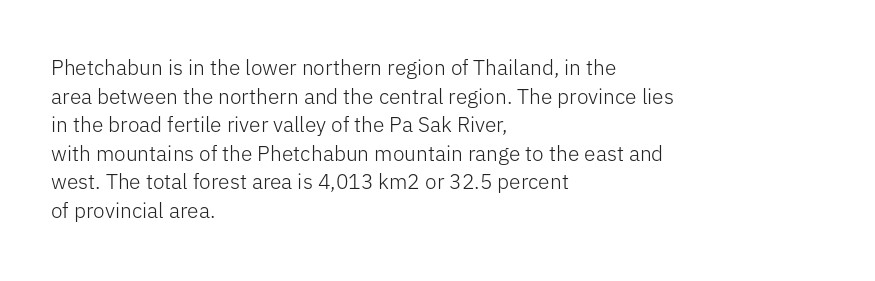
{"italic": "no", "bold": "no", "underline": "no", "align": "left", "line_spacing": "normal", "line_spacing_ratio": 1.36, "letter_spacing": "normal", "letter_spacing_em": 0.0, "glyph_px": 21}
